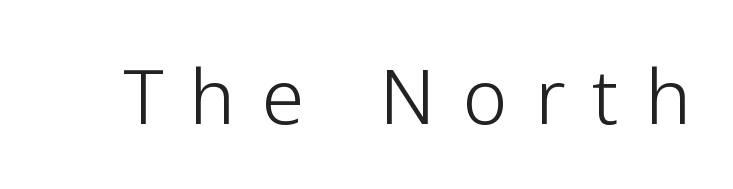
The image shows 76 px light sans-serif type, upright; set unusually wide letter spacing (+0.36 em), not underlined; low stroke contrast and a medium x-height.
